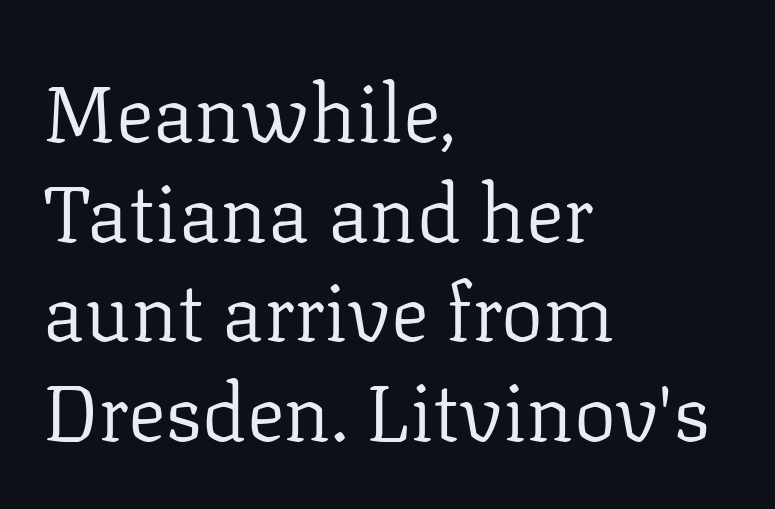
Q: Is the text bold? A: No.
Q: Is the text italic (slanted)? A: No, it is upright.
Q: Is the typeface a serif or a sans-serif typeface? A: Serif.
Q: Is the text underlined? A: No.
Q: How is the paragraph aligned? A: Left-aligned.
Q: Is the spacing between letters normal or unusually wide? A: Normal.
Q: Is the spacing between lines tight, normal or loose? A: Normal.
Q: Width (condensed, normal, or wide)? A: Normal.
Q: Stroke contrast? A: Low.
Q: x-height? A: Medium.
Q: Monospaced? A: No.
